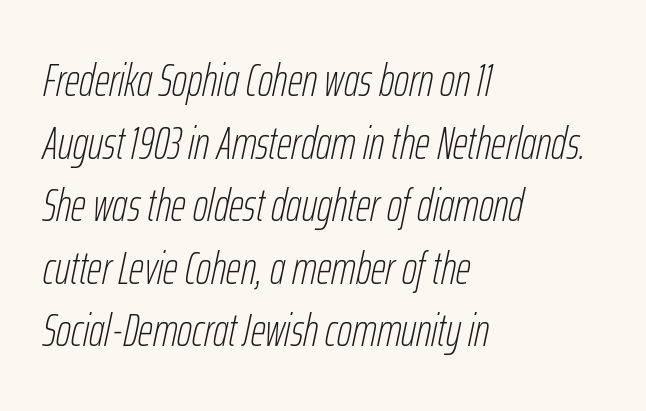
Q: Is the text bold? A: No.
Q: Is the text italic (slanted)? A: Yes, it leans right by about 12 degrees.
Q: Is the text underlined? A: No.
Q: How is the paragraph aligned? A: Left-aligned.
Q: Is the spacing between letters normal or unusually wide? A: Normal.
Q: Is the spacing between lines tight, normal or loose? A: Normal.
Q: Width (condensed, normal, or wide)? A: Condensed.
Q: Stroke contrast? A: Low.
Q: x-height? A: Medium.
Q: Monospaced? A: No.
